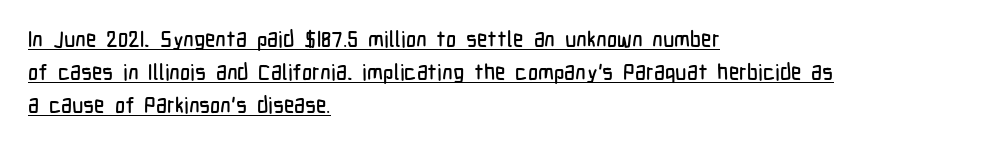
Layout note: lines flush left. Compared with undecorated copy, this sample adds a rule below the words. Normally led — the rows are evenly, conventionally spaced. Notice how the stems are strictly vertical — no italics here. Look at the tracking — it's just the regular setting, nothing added.
